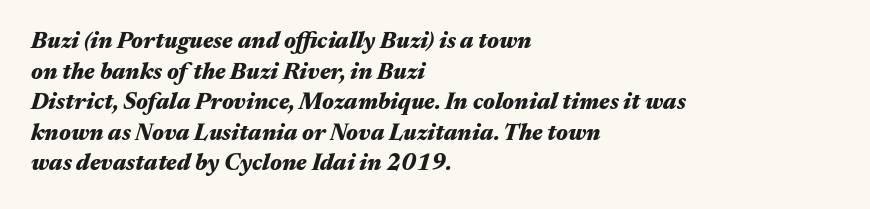
Q: Is the text bold? A: Yes.
Q: Is the text italic (slanted)? A: Yes, it leans right by about 17 degrees.
Q: Is the text underlined? A: No.
Q: How is the paragraph aligned? A: Left-aligned.
Q: Is the spacing between letters normal or unusually wide? A: Normal.
Q: Is the spacing between lines tight, normal or loose? A: Normal.
